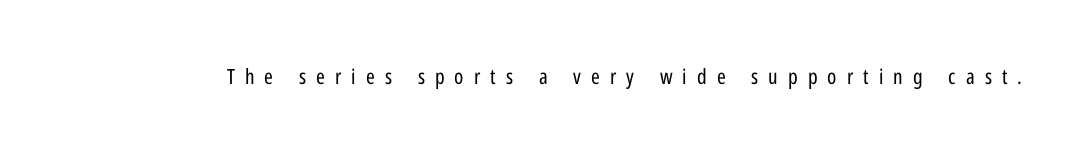
The image shows 21 px text type, upright; set unusually wide letter spacing (+0.48 em), not underlined.
